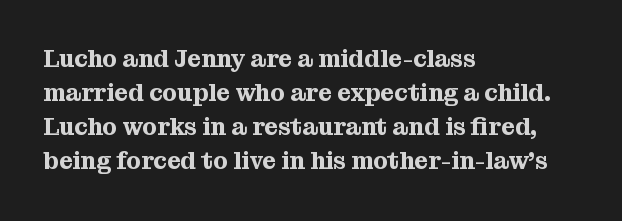
{"italic": "no", "underline": "no", "align": "left", "line_spacing": "normal", "line_spacing_ratio": 1.42, "letter_spacing": "normal", "letter_spacing_em": 0.0, "glyph_px": 24}
